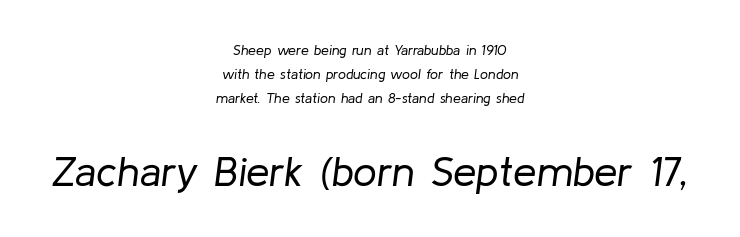
Q: Is the text bold? A: No.
Q: Is the text italic (slanted)? A: Yes, it leans right by about 8 degrees.
Q: Is the text underlined? A: No.
Q: How is the paragraph aligned? A: Centered.
Q: Is the spacing between letters normal or unusually wide? A: Normal.
Q: Which block of text is set in a larger size, the first (top) or the second (bottom)? A: The second (bottom) one.
Q: Width (condensed, normal, or wide)? A: Normal.
Q: Stroke contrast? A: Low.
Q: x-height? A: Medium.
Q: Monospaced? A: No.
